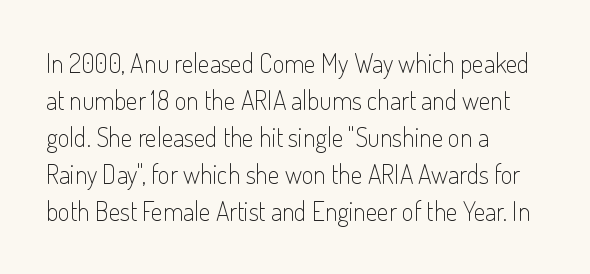
The image shows 26 px text type, upright; set left-aligned, normal line spacing (1.42x), normal letter spacing, not underlined.
